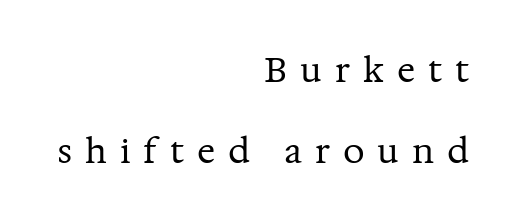
Q: Is the text bold? A: No.
Q: Is the text italic (slanted)? A: No, it is upright.
Q: Is the typeface a serif or a sans-serif typeface? A: Serif.
Q: Is the text underlined? A: No.
Q: How is the paragraph aligned? A: Right-aligned.
Q: Is the spacing between letters normal or unusually wide? A: Unusually wide.
Q: Is the spacing between lines tight, normal or loose? A: Loose.
Q: Width (condensed, normal, or wide)? A: Normal.
Q: Stroke contrast? A: Medium.
Q: x-height? A: Medium.
Q: Monospaced? A: No.
